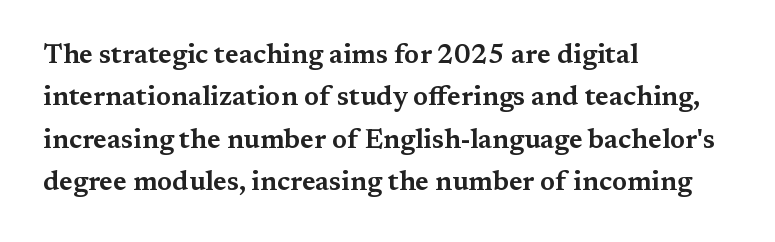
Q: Is the text italic (slanted)? A: No, it is upright.
Q: Is the text underlined? A: No.
Q: How is the paragraph aligned? A: Left-aligned.
Q: Is the spacing between letters normal or unusually wide? A: Normal.
Q: Is the spacing between lines tight, normal or loose? A: Normal.
